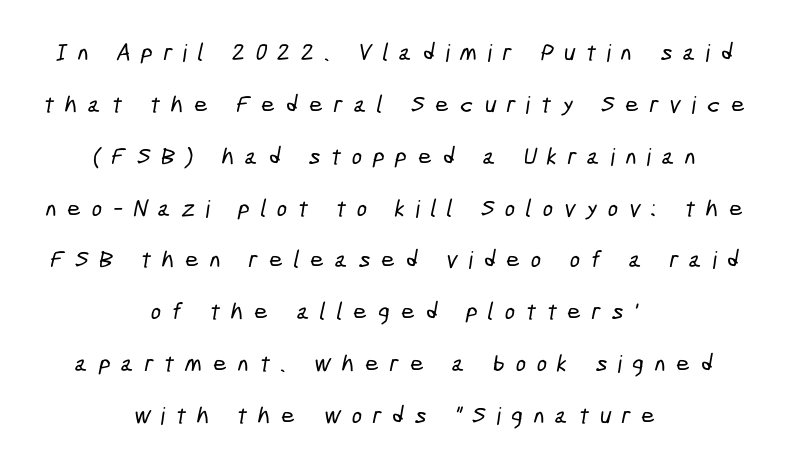
Unmarked baselines from the first word to the last. A centered setting, common on invitations and titles, is used for this passage. The tracking jumps out immediately: characters are airy and widely separated. Reading down the column, the eye jumps a long way to each next line.
